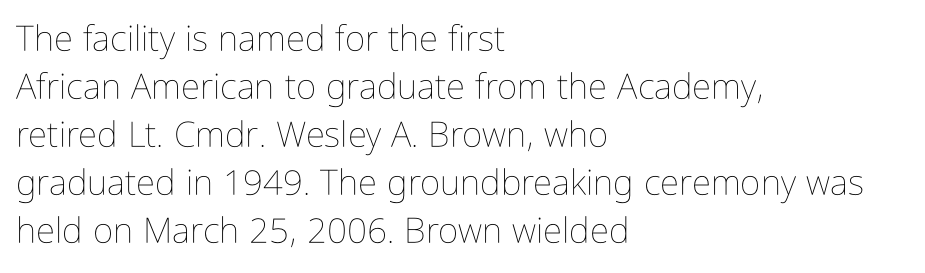
The image shows 35 px thin, condensed type, upright; set left-aligned, normal line spacing (1.37x), normal letter spacing, not underlined; low stroke contrast and a medium x-height.
